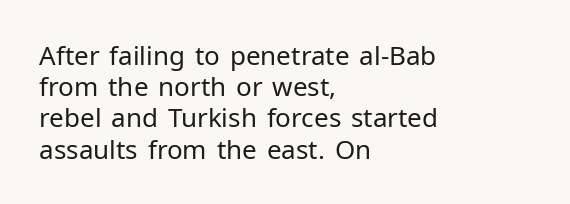
One-word summary of the alignment: left. In terms of letterspacing, this is plain default setting. The words here are not underlined. The characters are drawn with everyday or finer stroke widths. The letters stand straight up with perfectly vertical stems.
